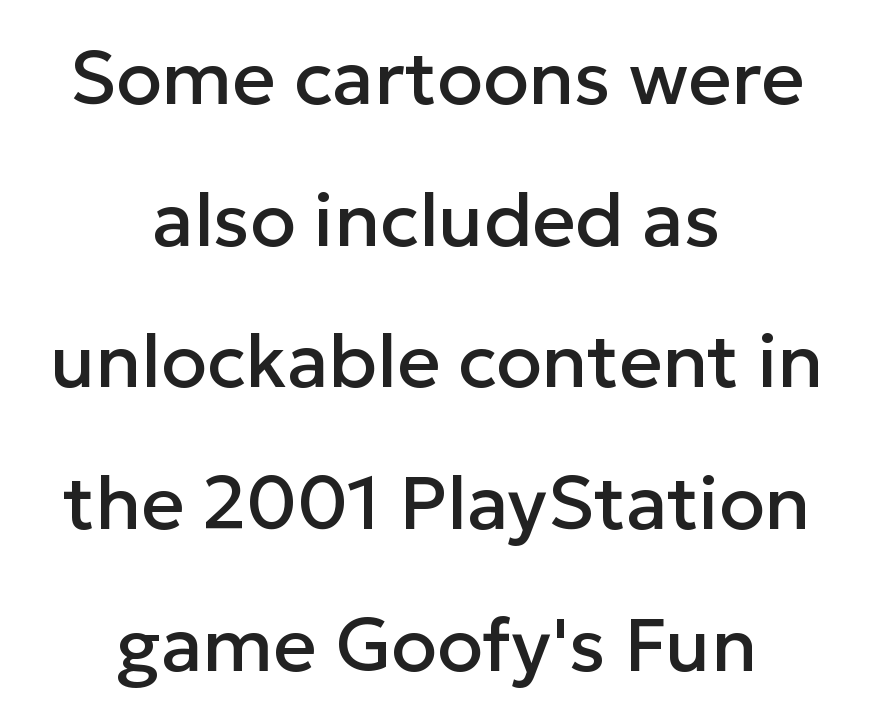
{"serif": "no", "italic": "no", "width": "normal", "stroke_contrast": "low", "x_height": "medium", "monospaced": "no", "underline": "no", "align": "center", "line_spacing_ratio": 1.89, "letter_spacing": "normal", "letter_spacing_em": 0.0, "glyph_px": 75}
